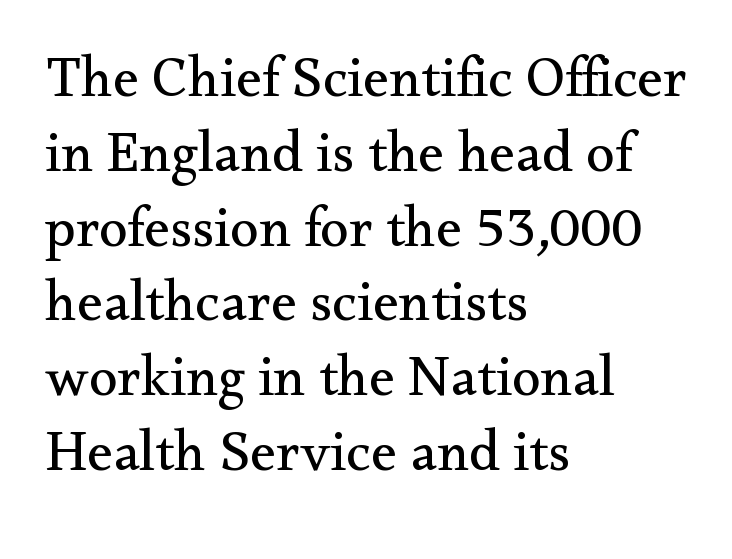
The image shows 58 px regular-weight serif type, upright; set left-aligned, normal line spacing (1.29x), normal letter spacing, not underlined; medium stroke contrast and a small x-height.
